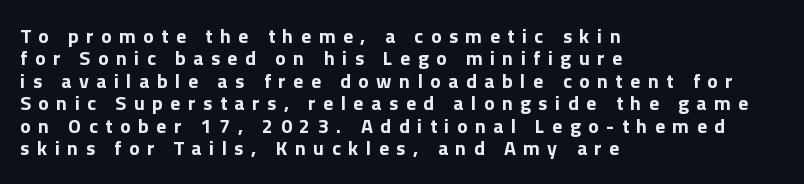
{"italic": "no", "bold": "yes", "underline": "no", "align": "left", "line_spacing": "tight", "line_spacing_ratio": 1.12, "letter_spacing": "wide", "letter_spacing_em": 0.37, "glyph_px": 20}
